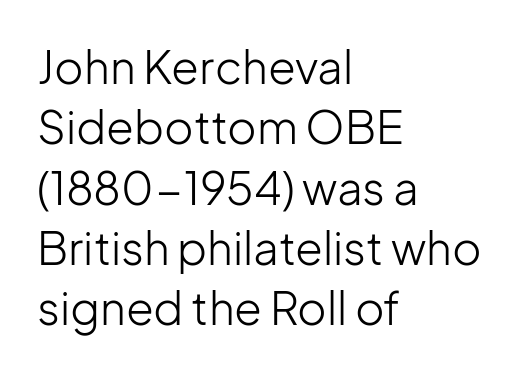
Q: Is the text bold? A: No.
Q: Is the text italic (slanted)? A: No, it is upright.
Q: Is the typeface a serif or a sans-serif typeface? A: Sans-serif.
Q: Is the text underlined? A: No.
Q: How is the paragraph aligned? A: Left-aligned.
Q: Is the spacing between letters normal or unusually wide? A: Normal.
Q: Is the spacing between lines tight, normal or loose? A: Normal.
Q: Width (condensed, normal, or wide)? A: Normal.
Q: Stroke contrast? A: Low.
Q: x-height? A: Medium.
Q: Monospaced? A: No.
